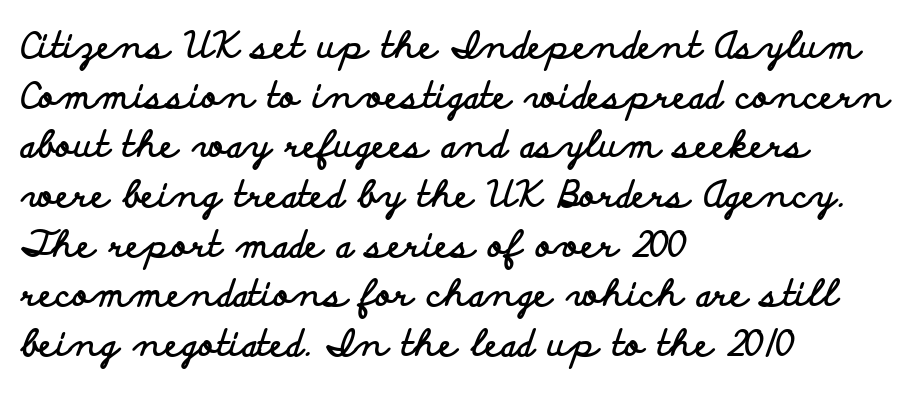
The image shows 36 px bold, wide sans-serif type; set left-aligned, normal line spacing (1.38x), normal letter spacing, not underlined; low stroke contrast and a small x-height.
